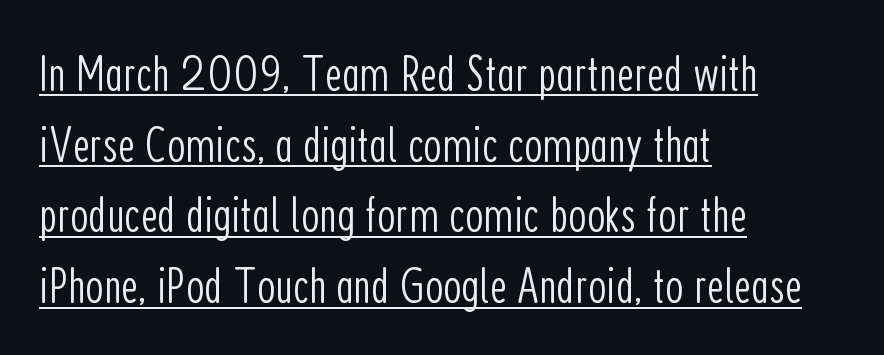
{"serif": "no", "italic": "no", "bold": "no", "weight": "light", "width": "condensed", "stroke_contrast": "low", "x_height": "medium", "monospaced": "no", "underline": "yes", "align": "left", "line_spacing": "normal", "line_spacing_ratio": 1.36, "letter_spacing": "normal", "letter_spacing_em": 0.0, "glyph_px": 52}
